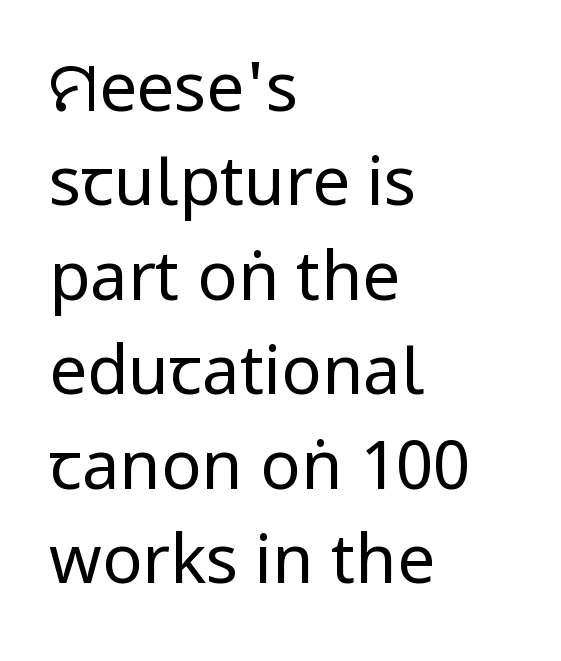
Q: Is the text bold? A: No.
Q: Is the text italic (slanted)? A: No, it is upright.
Q: Is the typeface a serif or a sans-serif typeface? A: Sans-serif.
Q: Is the text underlined? A: No.
Q: How is the paragraph aligned? A: Left-aligned.
Q: Is the spacing between letters normal or unusually wide? A: Normal.
Q: Is the spacing between lines tight, normal or loose? A: Normal.
Q: Width (condensed, normal, or wide)? A: Condensed.
Q: Stroke contrast? A: Low.
Q: x-height? A: Large.
Q: Monospaced? A: No.
